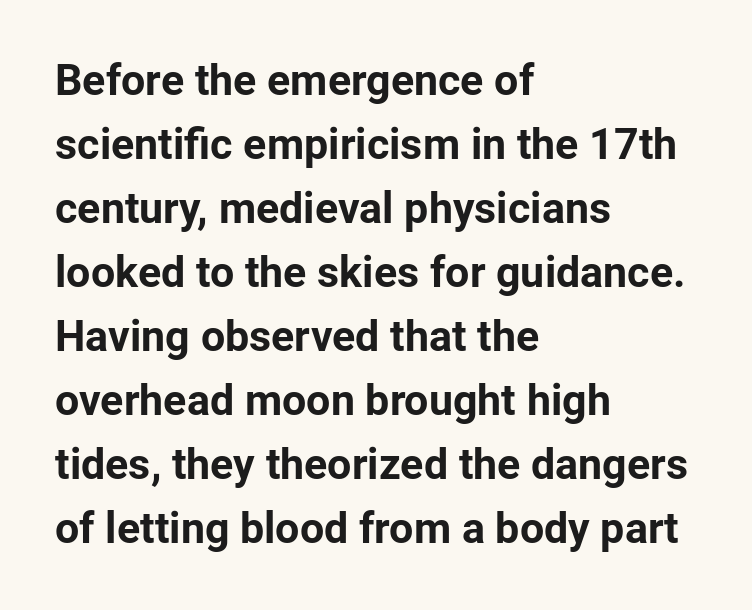
{"serif": "no", "italic": "no", "bold": "yes", "weight": "bold", "width": "normal", "stroke_contrast": "low", "x_height": "medium", "monospaced": "no", "underline": "no", "align": "left", "line_spacing": "normal", "line_spacing_ratio": 1.49, "letter_spacing": "normal", "letter_spacing_em": 0.0, "glyph_px": 43}
